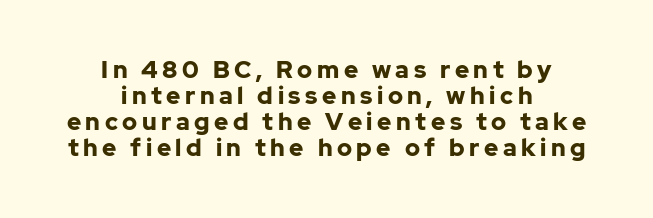
{"italic": "no", "bold": "yes", "underline": "no", "align": "center", "line_spacing": "tight", "line_spacing_ratio": 1.09, "glyph_px": 24}
